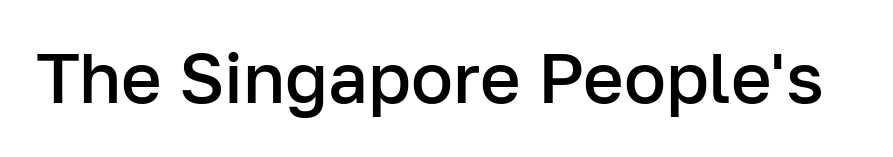
{"serif": "no", "italic": "no", "bold": "semi", "weight": "semibold", "width": "normal", "stroke_contrast": "low", "x_height": "medium", "monospaced": "no", "underline": "no", "letter_spacing": "normal", "letter_spacing_em": 0.0, "glyph_px": 70}
